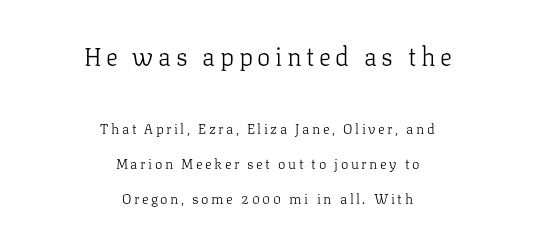
The image shows 25 px text type, upright; set centered, loose line spacing (2.5x), not underlined; the first (top) block is 1.79x larger.
